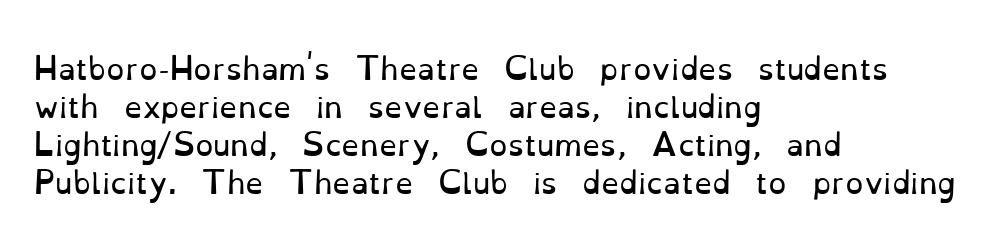
{"serif": "yes", "italic": "no", "bold": "no", "weight": "regular", "width": "normal", "stroke_contrast": "low", "x_height": "small", "monospaced": "no", "underline": "no", "align": "left", "line_spacing": "normal", "line_spacing_ratio": 1.31, "letter_spacing": "normal", "letter_spacing_em": 0.0, "glyph_px": 29}
